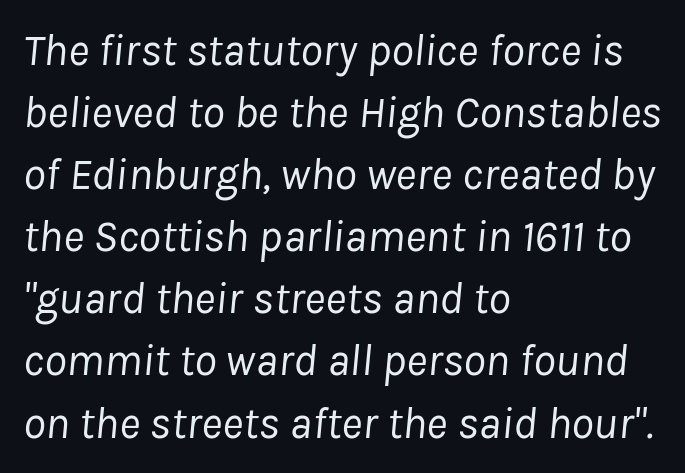
The image shows 45 px regular-weight type, italic (leaning right); set left-aligned, normal line spacing (1.38x), normal letter spacing, not underlined; low stroke contrast and a medium x-height.
